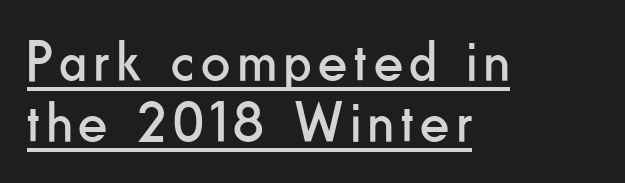
{"serif": "no", "italic": "no", "bold": "no", "weight": "regular", "width": "condensed", "stroke_contrast": "low", "x_height": "small", "monospaced": "no", "underline": "yes", "align": "left", "line_spacing": "tight", "line_spacing_ratio": 1.07, "glyph_px": 57}
